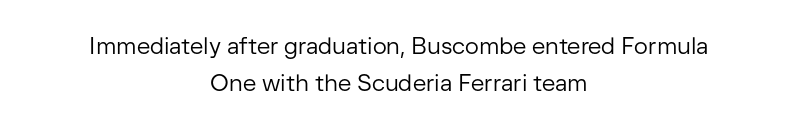
The type sits square on the baseline with zero lean. The text block is weighted toward neither margin, spreading evenly from the middle. The font is comparable to plain body text, perhaps lighter. The rendering keeps characters at their native spacing. Plain, unruled lines of type. Each new line begins a customary step beneath the previous one.
